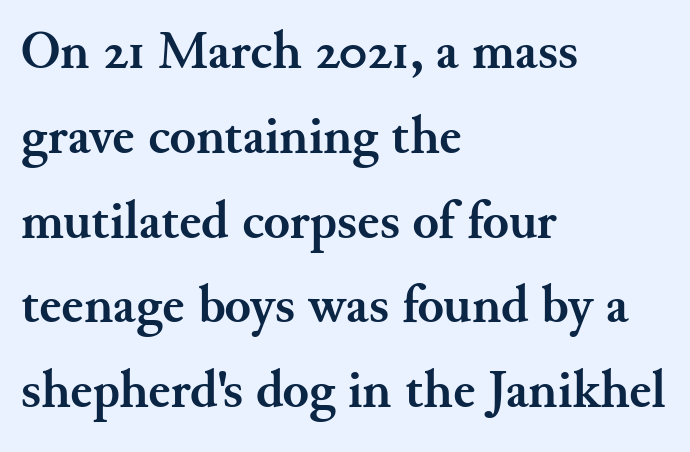
A dark, heavy texture on the line: the type is bold. The words here are not underlined. The typeface chosen for these lines features serifs. Spacing verdict: proportional, widths tailored to each character.
